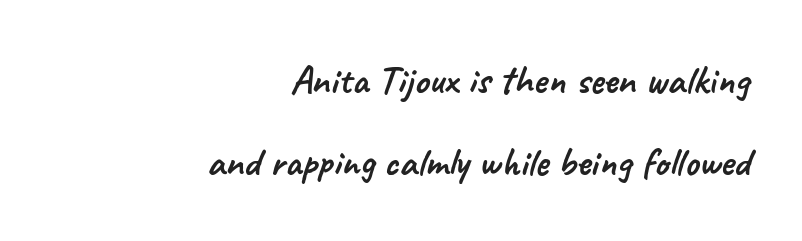
Q: Is the typeface a serif or a sans-serif typeface? A: Sans-serif.
Q: Is the text underlined? A: No.
Q: How is the paragraph aligned? A: Right-aligned.
Q: Is the spacing between letters normal or unusually wide? A: Normal.
Q: Is the spacing between lines tight, normal or loose? A: Loose.
Q: Width (condensed, normal, or wide)? A: Normal.
Q: Stroke contrast? A: Low.
Q: x-height? A: Small.
Q: Monospaced? A: No.
